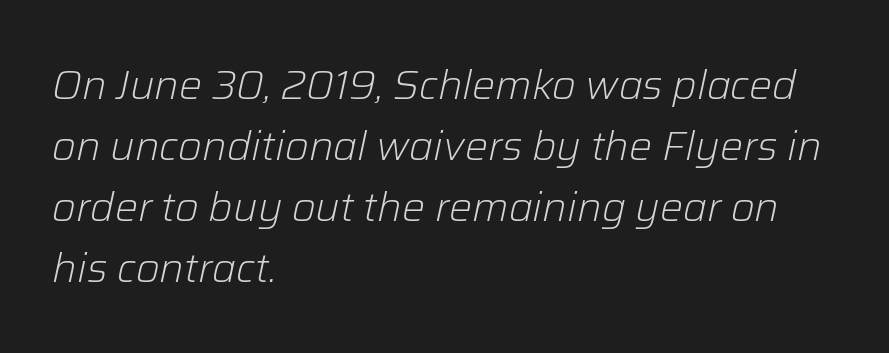
Q: Is the text bold? A: No.
Q: Is the text italic (slanted)? A: Yes, it leans right by about 12 degrees.
Q: Is the text underlined? A: No.
Q: How is the paragraph aligned? A: Left-aligned.
Q: Is the spacing between letters normal or unusually wide? A: Normal.
Q: Is the spacing between lines tight, normal or loose? A: Normal.
Q: Width (condensed, normal, or wide)? A: Normal.
Q: Stroke contrast? A: Low.
Q: x-height? A: Medium.
Q: Monospaced? A: No.
